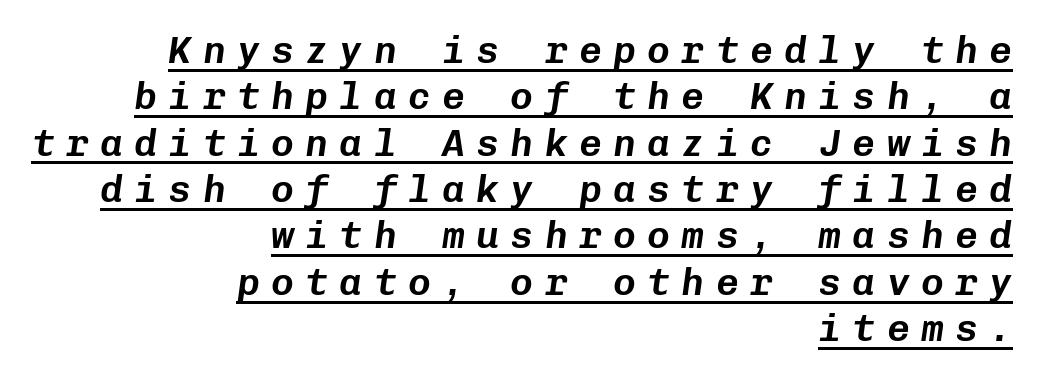
Q: Is the text italic (slanted)? A: Yes, it leans right by about 8 degrees.
Q: Is the text underlined? A: Yes.
Q: How is the paragraph aligned? A: Right-aligned.
Q: Is the spacing between letters normal or unusually wide? A: Unusually wide.
Q: Width (condensed, normal, or wide)? A: Normal.
Q: Stroke contrast? A: Low.
Q: x-height? A: Medium.
Q: Monospaced? A: Yes.
